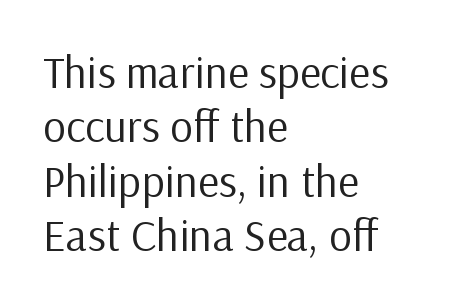
The image shows 45 px regular-weight sans-serif type, upright; set left-aligned, line spacing 1.21x, normal letter spacing, not underlined; low stroke contrast and a medium x-height.
